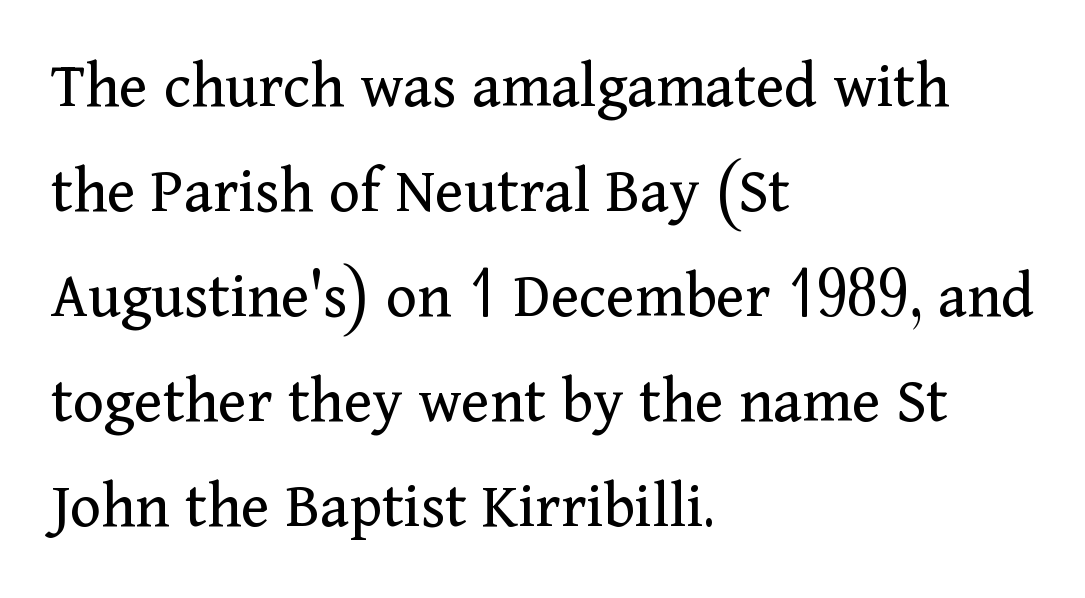
Designer's note — italics off, roman on. A serif font was chosen for this passage. Leftover space on each line is placed entirely after the last word. Here the glyphs are tracked normally, forming tight word shapes.
